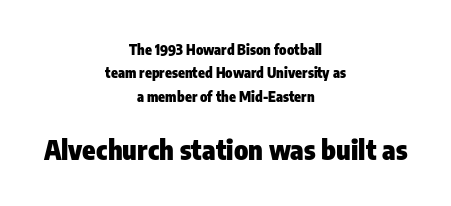
{"italic": "no", "bold": "yes", "underline": "no", "align": "center", "line_spacing": "normal", "line_spacing_ratio": 1.67, "letter_spacing": "normal", "letter_spacing_em": 0.0, "larger_block": "second", "size_ratio": 1.93, "glyph_px": 27}
